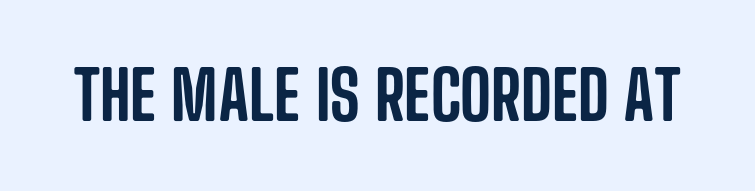
{"serif": "no", "italic": "no", "width": "condensed", "stroke_contrast": "low", "x_height": "large", "monospaced": "no", "underline": "no", "letter_spacing": "normal", "letter_spacing_em": 0.0, "glyph_px": 67}
